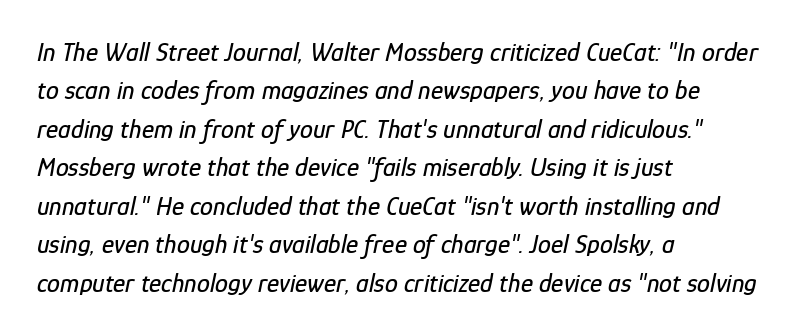
The rendering applies a slant to the glyphs. Caption: multi-line text, flush left, ragged right. No word sits above an underline. Compared with typical body copy, the letter spacing here is the same.
